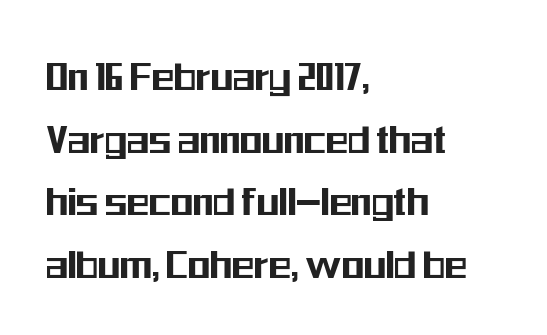
{"serif": "no", "italic": "no", "width": "condensed", "stroke_contrast": "medium", "x_height": "medium", "monospaced": "no", "underline": "no", "align": "left", "line_spacing": "normal", "line_spacing_ratio": 1.36, "letter_spacing": "normal", "letter_spacing_em": 0.0, "glyph_px": 46}
